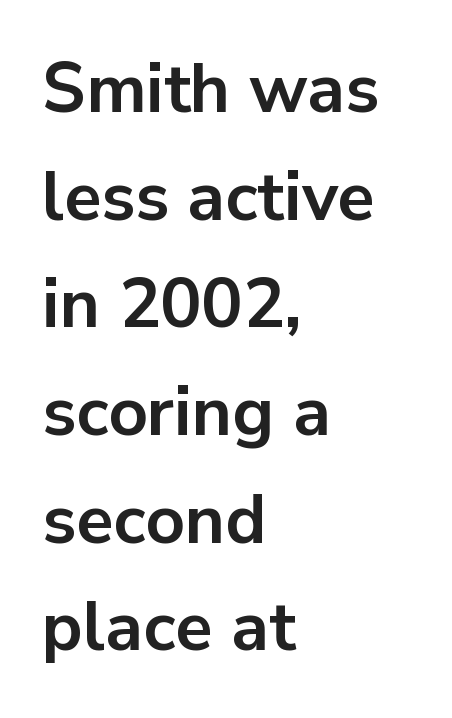
{"serif": "no", "italic": "no", "bold": "yes", "weight": "bold", "width": "normal", "stroke_contrast": "low", "x_height": "medium", "monospaced": "no", "underline": "no", "align": "left", "line_spacing": "normal", "line_spacing_ratio": 1.56, "letter_spacing": "normal", "letter_spacing_em": 0.0, "glyph_px": 69}
